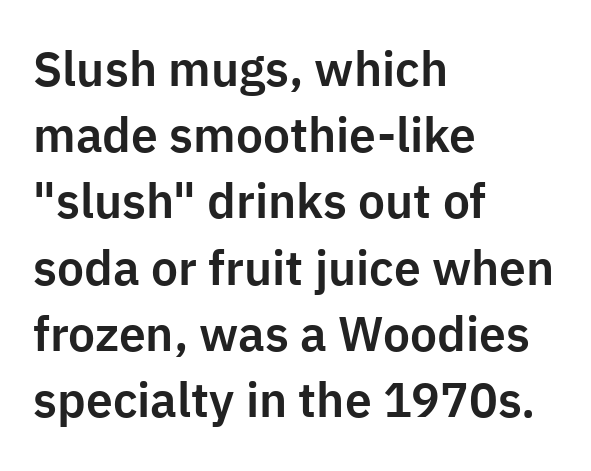
The image shows 48 px sans-serif type, upright; set left-aligned, normal line spacing (1.38x), normal letter spacing, not underlined; low stroke contrast and a medium x-height.
